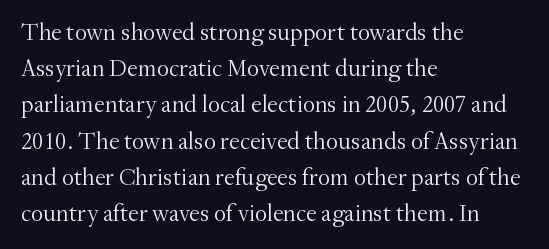
Default kerning and tracking; the words read as compact shapes. Tall strokes in this sample are plumb rather than angled. This rendering uses left alignment, leaving the right contour irregular. Students, observe: this is what conventionally led text looks like. Each stroke keeps to a modest, everyday thickness or less. Honestly, there is no underline to notice here at all.
